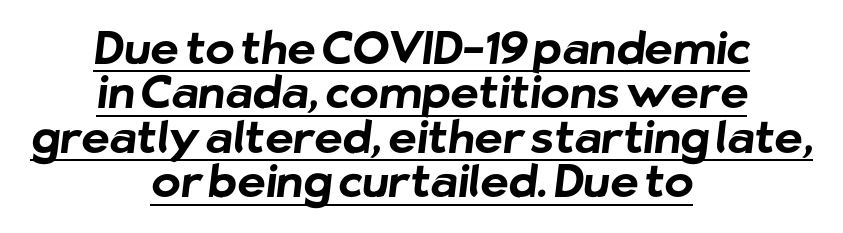
{"serif": "no", "bold": "yes", "weight": "bold", "width": "normal", "stroke_contrast": "low", "x_height": "medium", "monospaced": "no", "underline": "yes", "align": "center", "line_spacing": "tight", "line_spacing_ratio": 1.01, "letter_spacing": "normal", "letter_spacing_em": 0.0, "glyph_px": 44}
